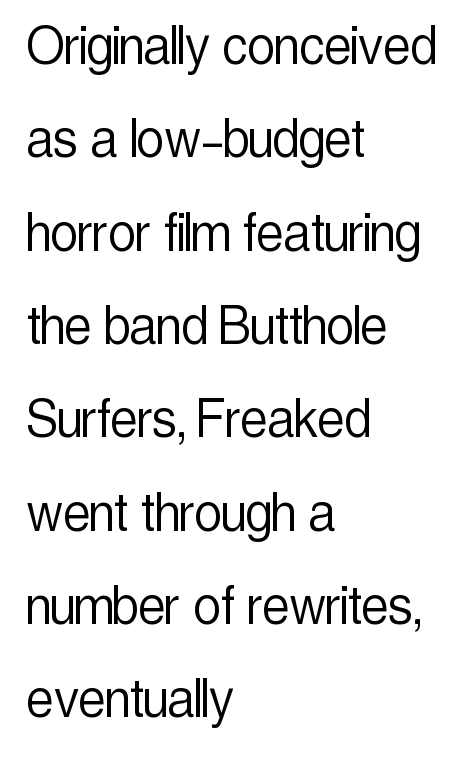
{"serif": "no", "italic": "no", "bold": "no", "weight": "light", "width": "condensed", "x_height": "medium", "monospaced": "no", "underline": "no", "align": "left", "line_spacing": "normal", "line_spacing_ratio": 1.53, "letter_spacing": "normal", "letter_spacing_em": 0.0, "glyph_px": 61}
